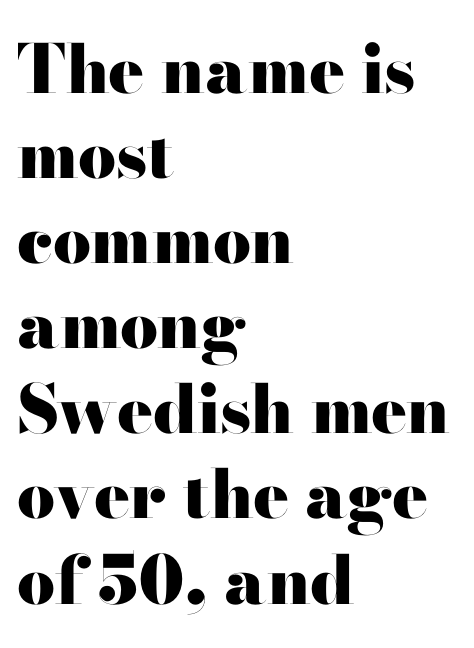
Q: Is the text bold? A: Yes.
Q: Is the text italic (slanted)? A: No, it is upright.
Q: Is the typeface a serif or a sans-serif typeface? A: Serif.
Q: Is the text underlined? A: No.
Q: How is the paragraph aligned? A: Left-aligned.
Q: Is the spacing between letters normal or unusually wide? A: Normal.
Q: Is the spacing between lines tight, normal or loose? A: Normal.
Q: Width (condensed, normal, or wide)? A: Wide.
Q: Stroke contrast? A: High.
Q: x-height? A: Small.
Q: Monospaced? A: No.
